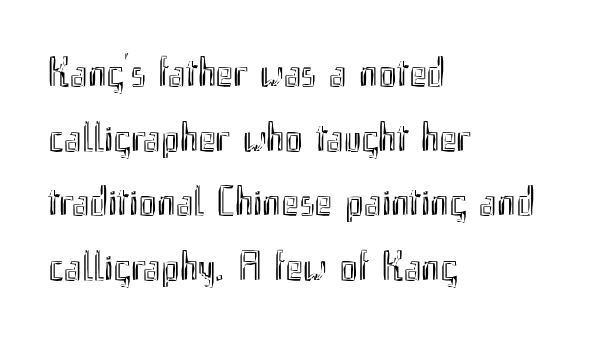
Vertically, the passage feels balanced, rows spaced as you'd expect. Has an underline been added? It has not. A typesetter would call this proportional, since set widths differ per character. Which margin do the lines hug? The left one — the right edge is uneven. Do the letters lean? They stand straight. In terms of letterspacing, this is plain default setting.
